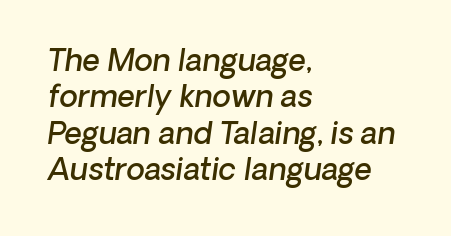
The image shows 30 px semibold type, italic (leaning right); set left-aligned, line spacing 1.21x, normal letter spacing, not underlined; low stroke contrast and a medium x-height.
